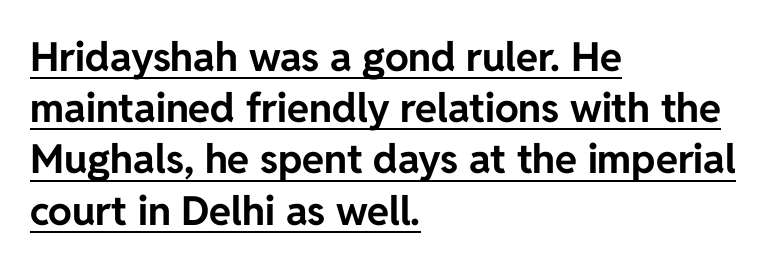
{"serif": "no", "italic": "no", "bold": "yes", "weight": "bold", "width": "normal", "stroke_contrast": "low", "x_height": "medium", "monospaced": "no", "underline": "yes", "align": "left", "line_spacing": "normal", "line_spacing_ratio": 1.28, "letter_spacing": "normal", "letter_spacing_em": 0.0, "glyph_px": 40}
